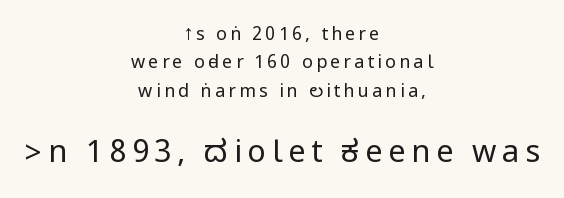
The image shows 31 px regular-weight, condensed sans-serif type, upright; set centered, normal line spacing (1.57x), not underlined; the second (bottom) block is 1.72x larger; low stroke contrast.
